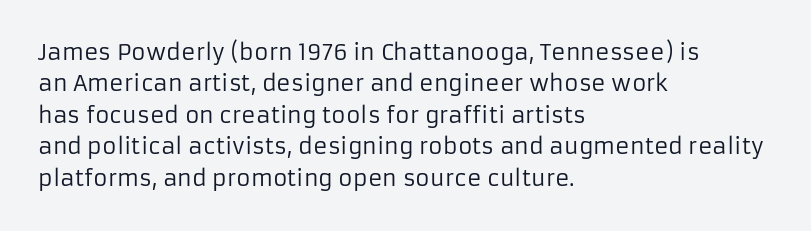
The line-height multiplier appears to be the usual default. The ragged edge is on the right, which tells us the setting is flush left. A typesetter would mark this as roman, not italic. This sample uses plain, unmodified letter spacing. No letter is thick-stroked: the sample isn't bold.
